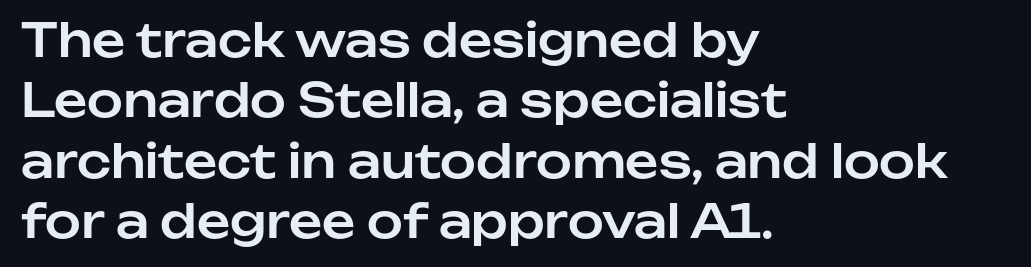
Quick note: underline off. One glance says typical: line gaps are just what's usual. Is the letter spacing exaggerated? No — it looks like the ordinary default. Which margin do the lines hug? The left one — the right edge is uneven. Every character sits straight up, as roman type does.
